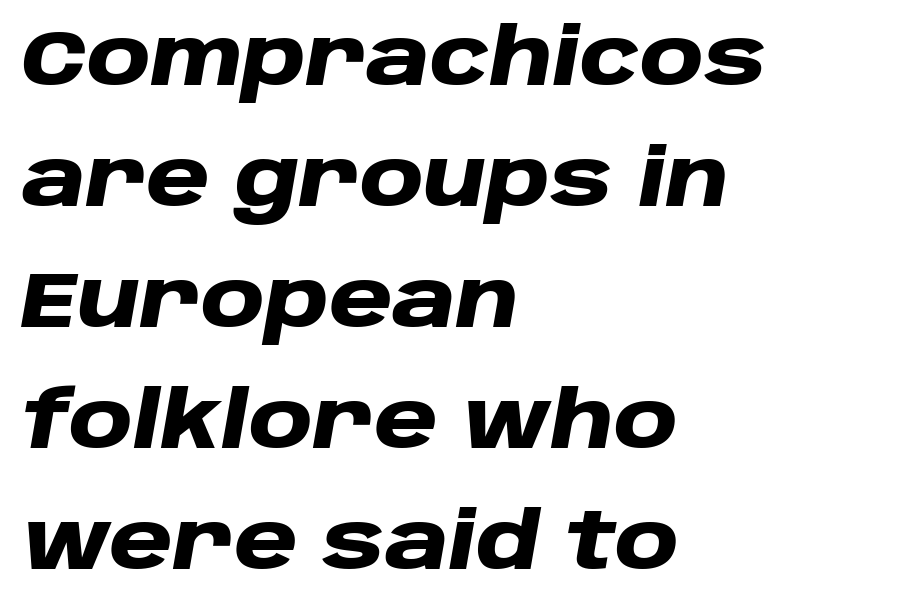
Q: Is the text bold? A: Yes.
Q: Is the text italic (slanted)? A: Yes, it leans right by about 10 degrees.
Q: Is the text underlined? A: No.
Q: How is the paragraph aligned? A: Left-aligned.
Q: Is the spacing between letters normal or unusually wide? A: Normal.
Q: Is the spacing between lines tight, normal or loose? A: Normal.
Q: Width (condensed, normal, or wide)? A: Wide.
Q: Stroke contrast? A: Low.
Q: x-height? A: Large.
Q: Monospaced? A: No.
